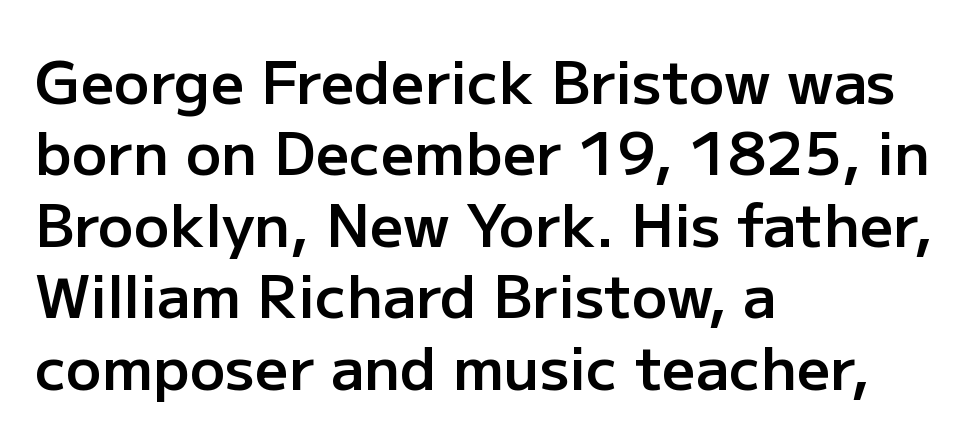
{"serif": "no", "italic": "no", "bold": "semi", "weight": "semibold", "width": "normal", "stroke_contrast": "low", "x_height": "medium", "monospaced": "no", "underline": "no", "align": "left", "line_spacing_ratio": 1.21, "letter_spacing": "normal", "letter_spacing_em": 0.0, "glyph_px": 59}
